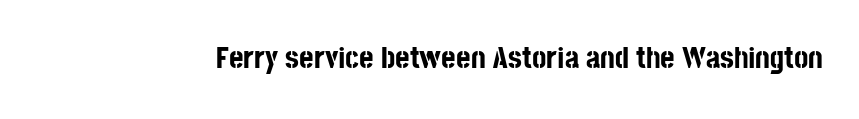
{"serif": "no", "italic": "no", "bold": "yes", "weight": "bold", "width": "condensed", "stroke_contrast": "low", "x_height": "large", "monospaced": "no", "underline": "no", "letter_spacing": "normal", "letter_spacing_em": 0.0, "glyph_px": 31}
